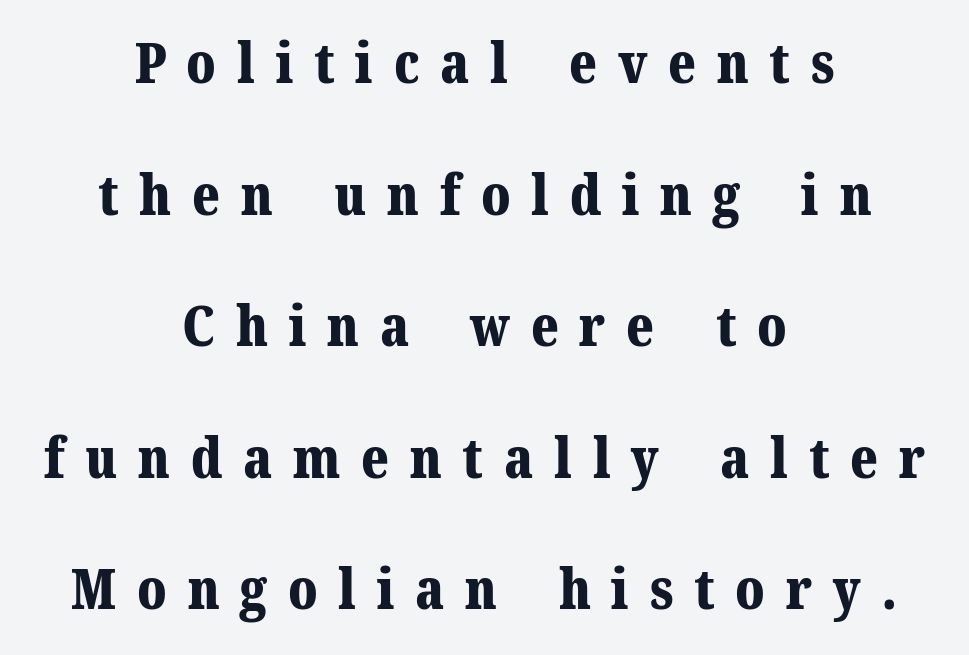
The image shows 56 px bold serif type, upright; set centered, loose line spacing (2.35x), unusually wide letter spacing (+0.37 em), not underlined; medium stroke contrast and a medium x-height.
